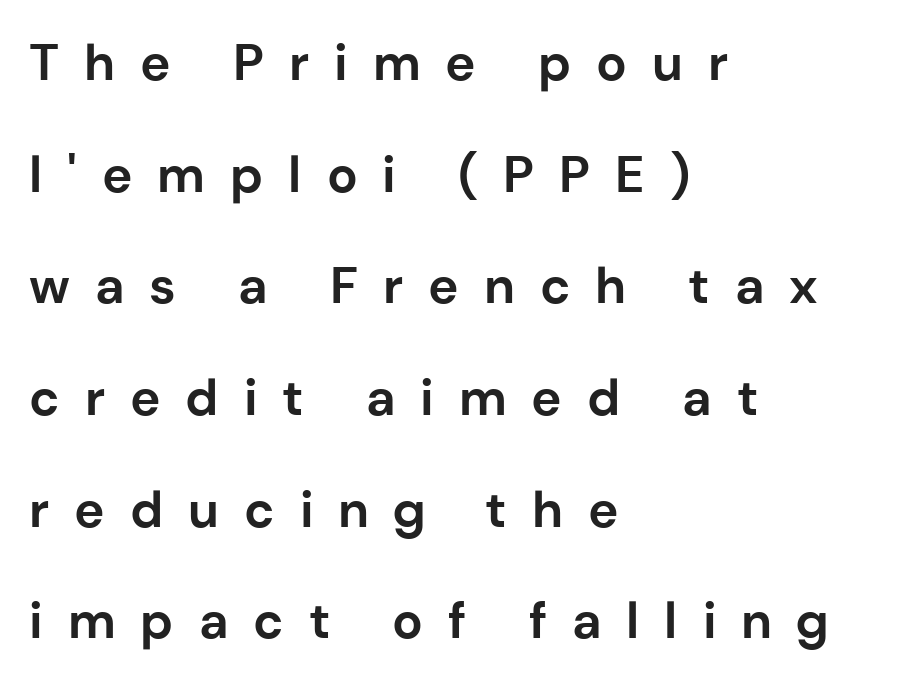
{"serif": "no", "italic": "no", "bold": "yes", "weight": "bold", "width": "normal", "stroke_contrast": "low", "x_height": "medium", "monospaced": "no", "underline": "no", "align": "left", "line_spacing": "loose", "line_spacing_ratio": 2.19, "letter_spacing": "wide", "letter_spacing_em": 0.49, "glyph_px": 51}
